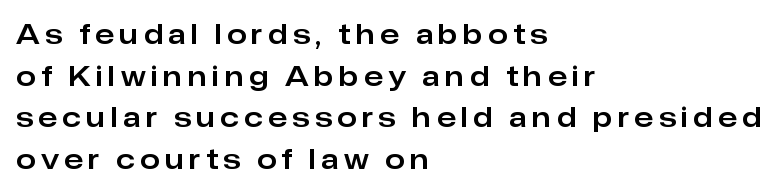
{"serif": "no", "italic": "no", "width": "normal", "stroke_contrast": "low", "x_height": "medium", "monospaced": "no", "underline": "no", "align": "left", "line_spacing": "normal", "line_spacing_ratio": 1.49, "glyph_px": 28}
